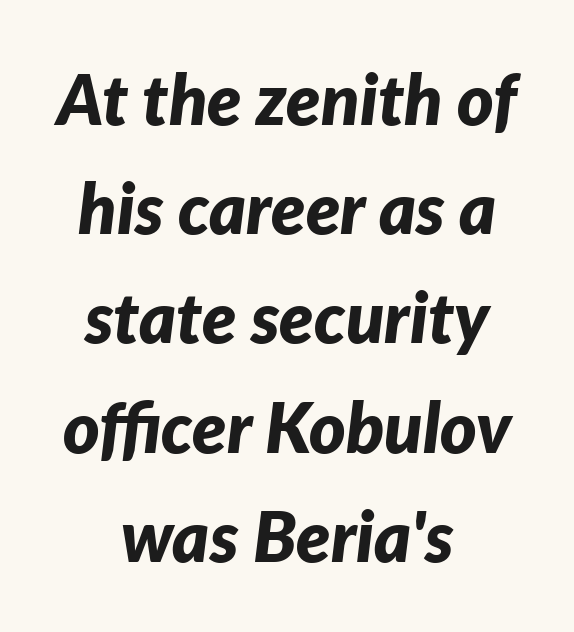
Every letter is thick-stroked: bold, no question. Check the space under the baseline: it is left empty. Letter spacing: default. Varying glyph widths throughout — classic text-font behaviour. Characters are canted at an angle relative to the baseline's perpendicular. One glance says typical: line gaps are just what's usual.
